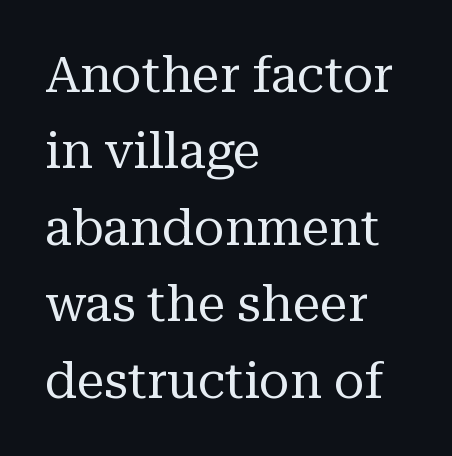
{"serif": "yes", "italic": "no", "bold": "no", "weight": "regular", "width": "normal", "stroke_contrast": "medium", "x_height": "medium", "monospaced": "no", "underline": "no", "align": "left", "line_spacing": "normal", "line_spacing_ratio": 1.53, "letter_spacing": "normal", "letter_spacing_em": 0.0, "glyph_px": 50}
